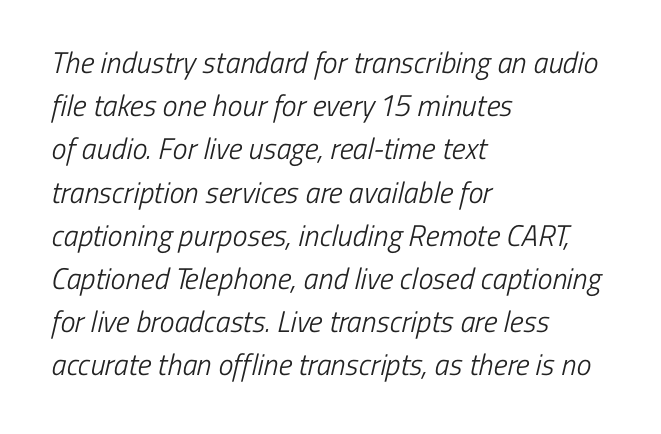
Horizontal bands of white between lines are of average thickness. To sum up the face: it is a sans, with no serifs. These lines are set flush left with a ragged right edge. The strokes carry an ordinary text weight at most. A typesetter would call this proportional, since set widths differ per character. Nobody drew a line under any word here.
